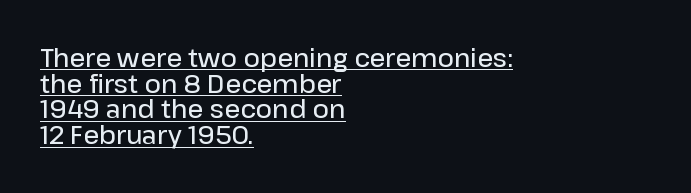
Q: Is the text bold? A: Semi-bold.
Q: Is the text italic (slanted)? A: No, it is upright.
Q: Is the text underlined? A: Yes.
Q: How is the paragraph aligned? A: Left-aligned.
Q: Is the spacing between letters normal or unusually wide? A: Normal.
Q: Is the spacing between lines tight, normal or loose? A: Tight.
